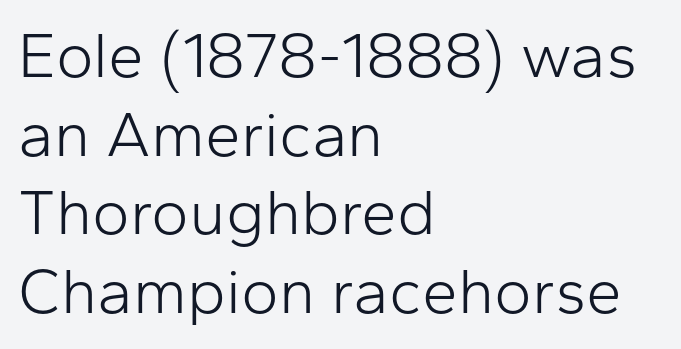
{"serif": "no", "italic": "no", "bold": "no", "weight": "light", "width": "normal", "stroke_contrast": "low", "x_height": "medium", "monospaced": "no", "underline": "no", "align": "left", "line_spacing_ratio": 1.23, "letter_spacing": "normal", "letter_spacing_em": 0.0, "glyph_px": 64}
